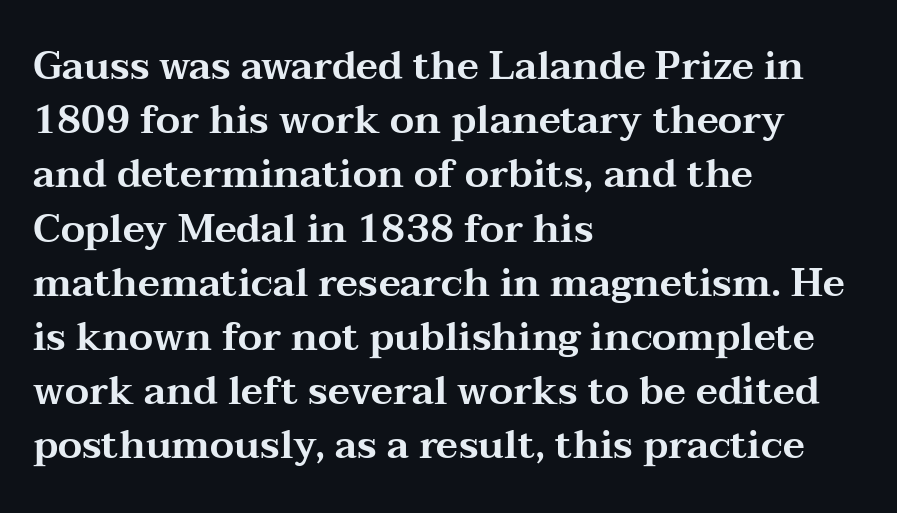
{"serif": "yes", "italic": "no", "width": "wide", "stroke_contrast": "medium", "x_height": "medium", "monospaced": "no", "underline": "no", "align": "left", "line_spacing": "normal", "line_spacing_ratio": 1.39, "letter_spacing": "normal", "letter_spacing_em": 0.0, "glyph_px": 39}
